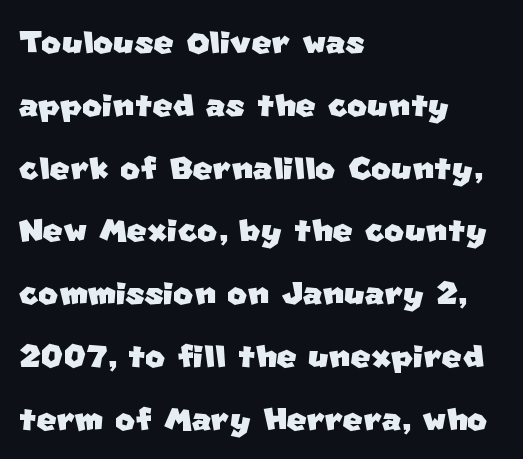
The image shows 43 px sans-serif type; set left-aligned, normal line spacing (1.46x), normal letter spacing, not underlined; low stroke contrast and a large x-height.
